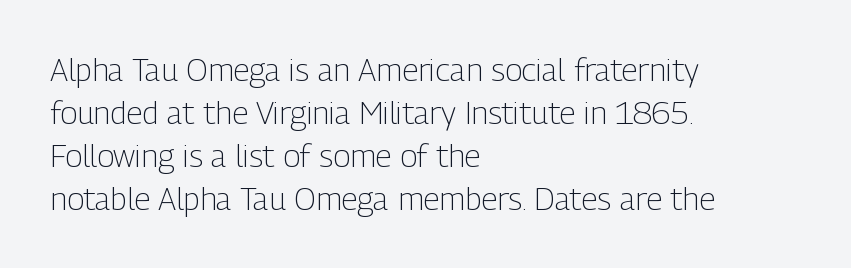
Typographically, this falls in the sans-serif category. Stroke thickness stays within the range of a standard reading face or lighter. Characters remain perfectly vertical along every line. One glance says typical: line gaps are just what's usual.
